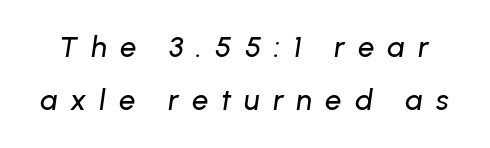
The lettering tilts uniformly, giving the passage an italic look. Spacing verdict: proportional, widths tailored to each character. You could only call the tracking loose — the letters float apart. Quick note: underline off.
